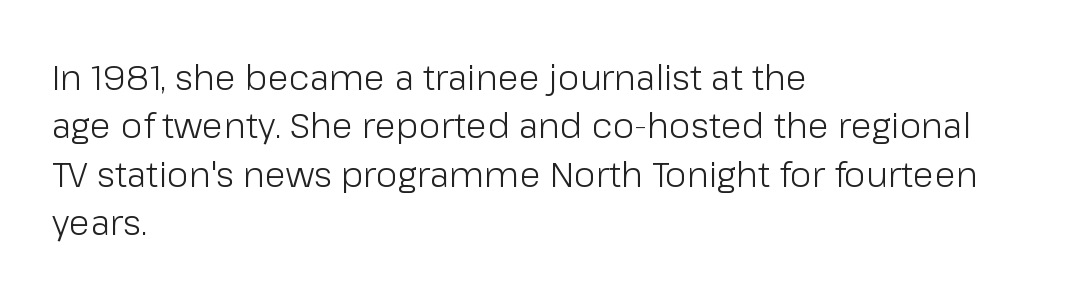
Q: Is the text bold? A: No.
Q: Is the text italic (slanted)? A: No, it is upright.
Q: Is the typeface a serif or a sans-serif typeface? A: Sans-serif.
Q: Is the text underlined? A: No.
Q: How is the paragraph aligned? A: Left-aligned.
Q: Is the spacing between letters normal or unusually wide? A: Normal.
Q: Is the spacing between lines tight, normal or loose? A: Normal.
Q: Width (condensed, normal, or wide)? A: Normal.
Q: Stroke contrast? A: Low.
Q: x-height? A: Medium.
Q: Monospaced? A: No.
